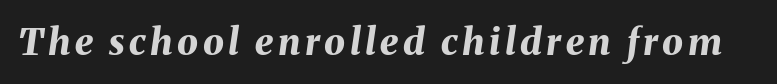
{"italic": "yes", "lean": "right", "slant_degrees": 8, "bold": "yes", "weight": "bold", "width": "normal", "stroke_contrast": "medium", "x_height": "medium", "monospaced": "no", "underline": "no", "glyph_px": 37}
